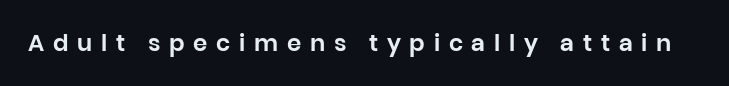
Q: Is the text italic (slanted)? A: No, it is upright.
Q: Is the text underlined? A: No.
Q: Is the spacing between letters normal or unusually wide? A: Unusually wide.
